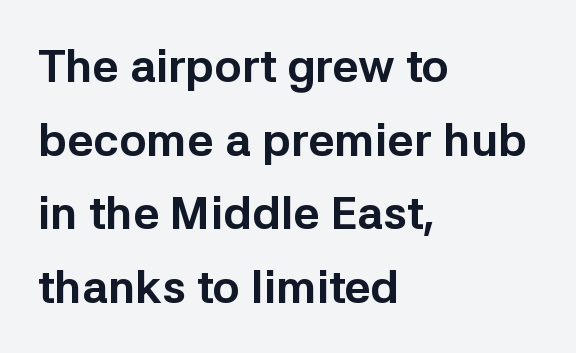
The image shows 46 px bold sans-serif type, upright; set left-aligned, normal line spacing (1.6x), normal letter spacing, not underlined; low stroke contrast and a medium x-height.
